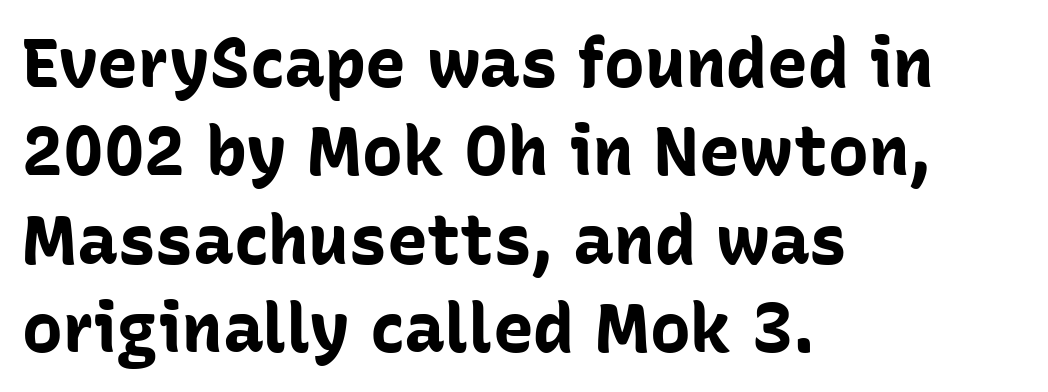
Q: Is the text bold? A: Yes.
Q: Is the text italic (slanted)? A: No, it is upright.
Q: Is the typeface a serif or a sans-serif typeface? A: Sans-serif.
Q: Is the text underlined? A: No.
Q: How is the paragraph aligned? A: Left-aligned.
Q: Is the spacing between letters normal or unusually wide? A: Normal.
Q: Is the spacing between lines tight, normal or loose? A: Normal.
Q: Width (condensed, normal, or wide)? A: Normal.
Q: Stroke contrast? A: Low.
Q: x-height? A: Medium.
Q: Monospaced? A: No.
